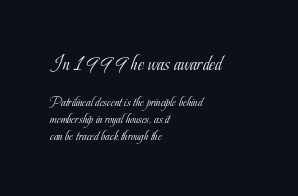
Q: Is the text bold? A: No.
Q: Is the text italic (slanted)? A: Yes.
Q: Is the text underlined? A: No.
Q: How is the paragraph aligned? A: Left-aligned.
Q: Is the spacing between letters normal or unusually wide? A: Normal.
Q: Which block of text is set in a larger size, the first (top) or the second (bottom)? A: The first (top) one.
